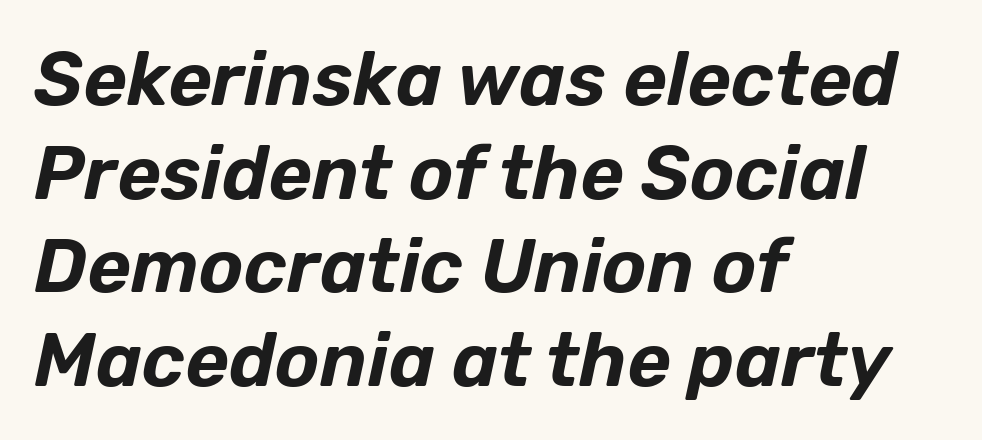
{"italic": "yes", "lean": "right", "slant_degrees": 12, "width": "normal", "stroke_contrast": "low", "x_height": "medium", "monospaced": "no", "underline": "no", "align": "left", "line_spacing": "normal", "line_spacing_ratio": 1.25, "letter_spacing": "normal", "letter_spacing_em": 0.0, "glyph_px": 75}
